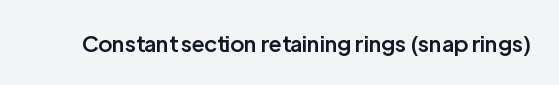
The image shows 22 px text type, upright; set normal letter spacing, not underlined.
